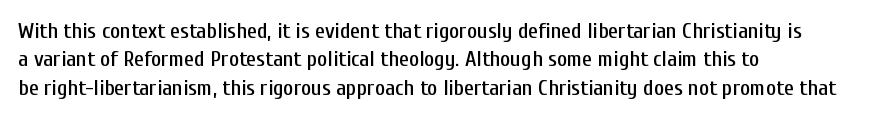
The image shows 22 px text type, upright; set left-aligned, normal line spacing (1.29x), normal letter spacing, not underlined.
